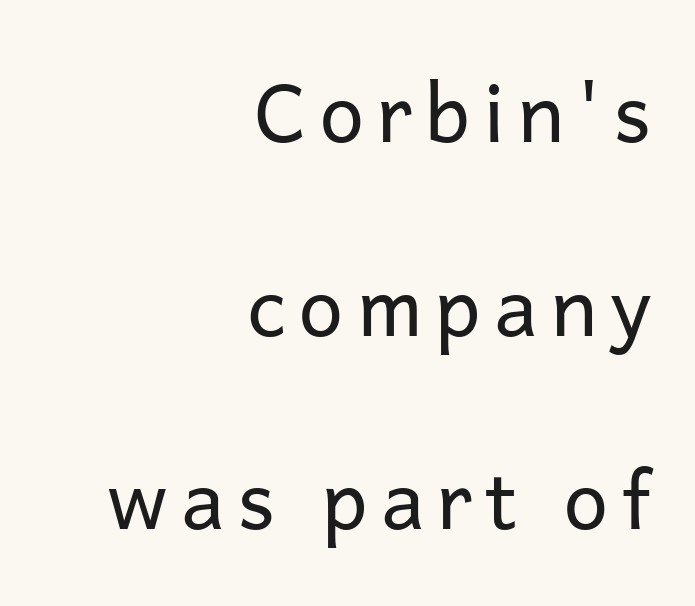
Q: Is the text bold? A: No.
Q: Is the text italic (slanted)? A: No, it is upright.
Q: Is the typeface a serif or a sans-serif typeface? A: Sans-serif.
Q: Is the text underlined? A: No.
Q: How is the paragraph aligned? A: Right-aligned.
Q: Is the spacing between lines tight, normal or loose? A: Loose.
Q: Width (condensed, normal, or wide)? A: Normal.
Q: Stroke contrast? A: Low.
Q: x-height? A: Medium.
Q: Monospaced? A: No.
